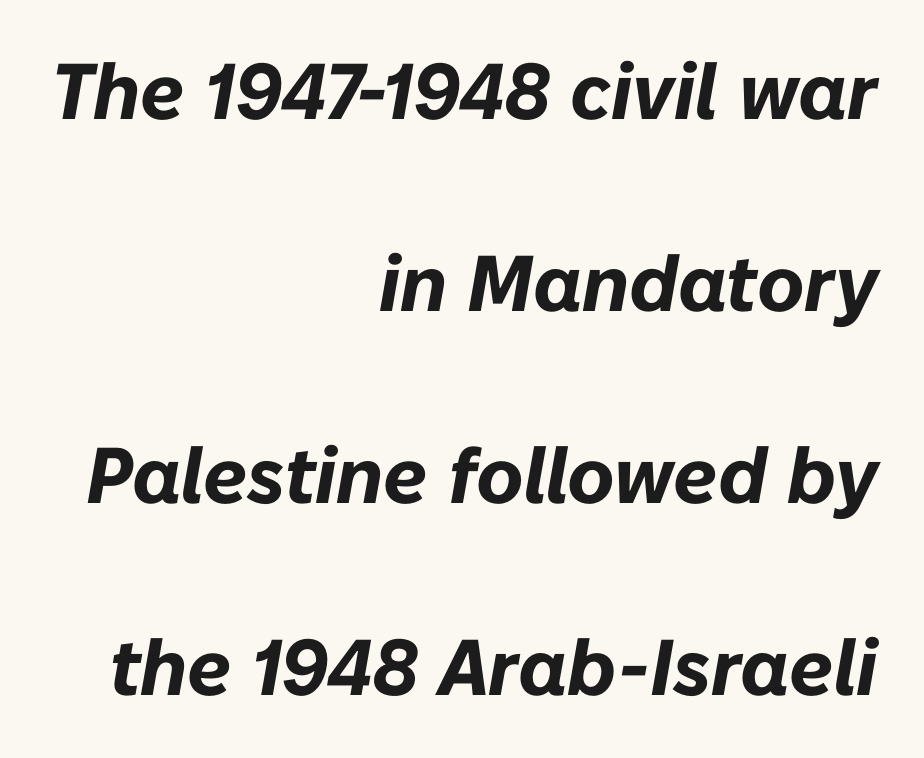
No word sits above an underline. Notice how the passage keeps a crisp vertical edge on the right only. A typesetter would mark this as italic. Vertically, the passage feels expansive, rows floating well apart. A typesetter would call this proportional, since set widths differ per character. Bold? Absolutely — the strokes are thick and heavy.
